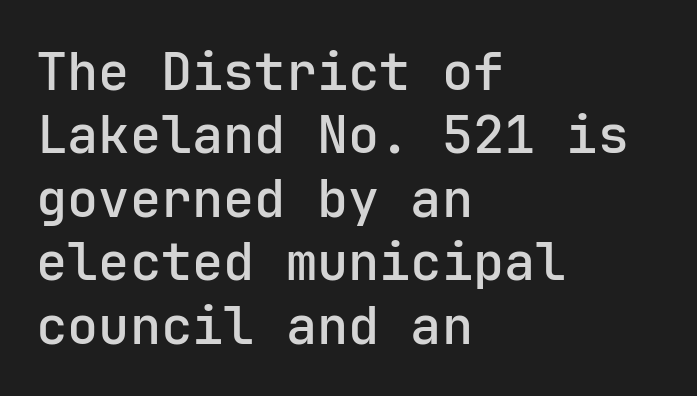
The image shows 52 px sans-serif type, upright, monospaced; set left-aligned, line spacing 1.22x, normal letter spacing, not underlined; low stroke contrast and a medium x-height.
